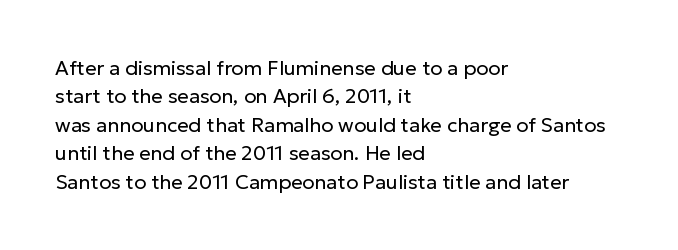
Glyph-to-glyph distance matches everyday printed text. One glance says typical: line gaps are just what's usual. A bare baseline throughout the passage. Does the lettering tilt? It doesn't — this is upright.
